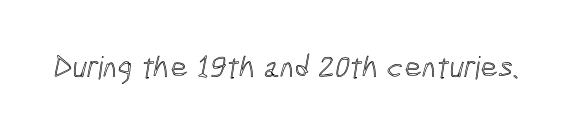
Short note: letters normally spaced. A bare baseline throughout the passage. The passage shown is typed in a proportional face where columns would drift.
